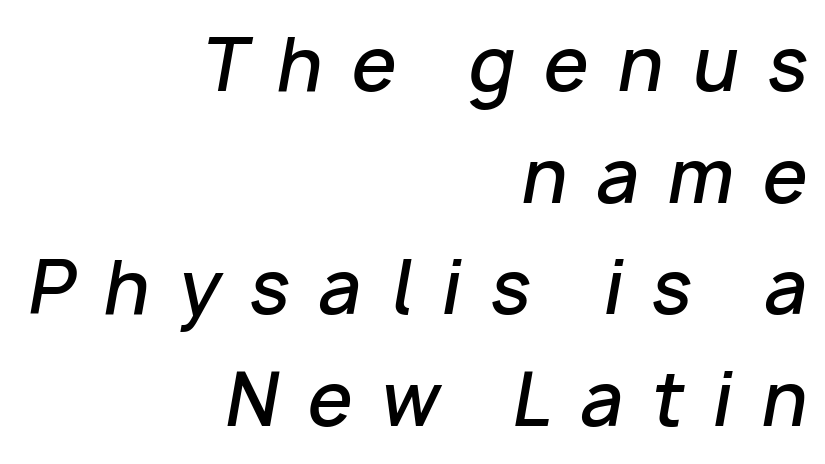
{"italic": "yes", "lean": "right", "slant_degrees": 10, "bold": "semi", "weight": "semibold", "width": "normal", "stroke_contrast": "low", "x_height": "medium", "monospaced": "no", "underline": "no", "align": "right", "line_spacing": "normal", "line_spacing_ratio": 1.55, "letter_spacing": "wide", "letter_spacing_em": 0.4, "glyph_px": 72}
